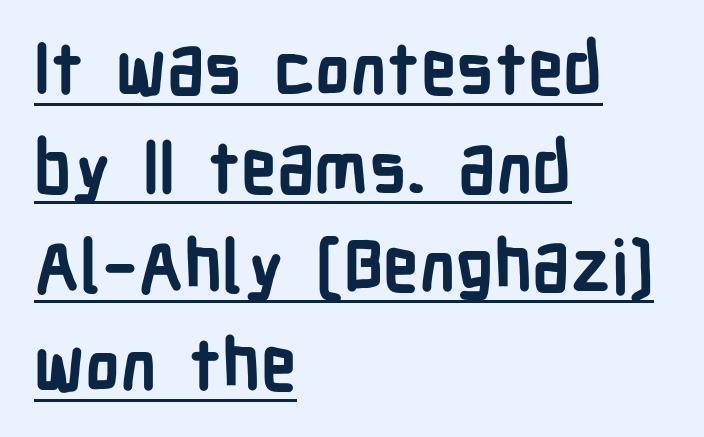
{"serif": "no", "italic": "no", "bold": "yes", "weight": "semibold", "width": "condensed", "stroke_contrast": "low", "x_height": "medium", "monospaced": "no", "underline": "yes", "align": "left", "line_spacing": "normal", "line_spacing_ratio": 1.39, "letter_spacing": "normal", "letter_spacing_em": 0.0, "glyph_px": 71}
